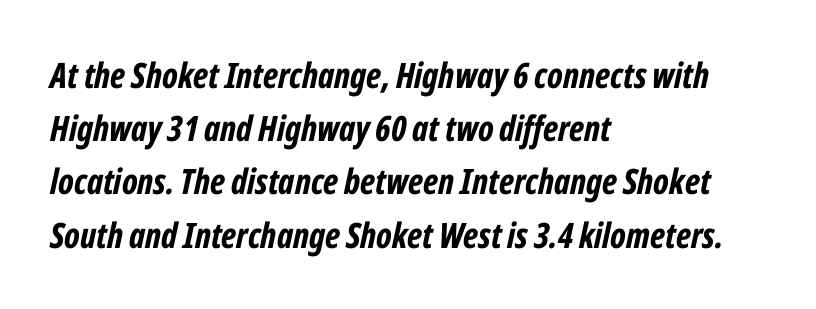
Q: Is the text bold? A: Yes.
Q: Is the text italic (slanted)? A: Yes, it leans right by about 12 degrees.
Q: Is the text underlined? A: No.
Q: How is the paragraph aligned? A: Left-aligned.
Q: Is the spacing between letters normal or unusually wide? A: Normal.
Q: Is the spacing between lines tight, normal or loose? A: Normal.
Q: Width (condensed, normal, or wide)? A: Condensed.
Q: Stroke contrast? A: Low.
Q: x-height? A: Medium.
Q: Monospaced? A: No.
